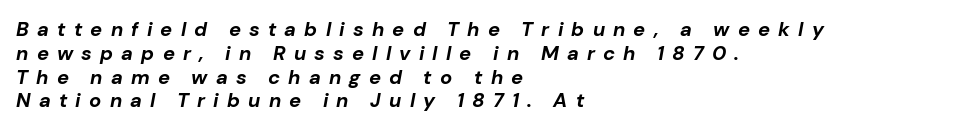
Chunky letters — that's bold for sure. There's an unmistakable incline to the writing here. Descenders hang freely into open space. Inter-character spacing is expanded well beyond the font's built-in metrics. Teacher's note: observe the even left margin — that is flush-left alignment.
